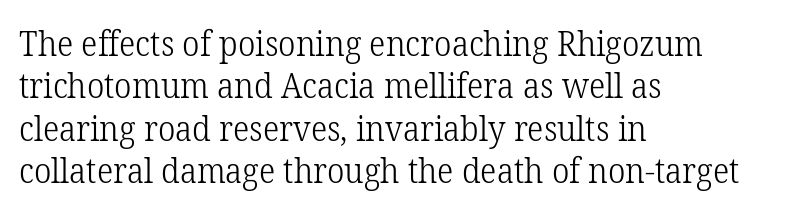
These lines sit exactly where default settings would place them. Unlike a clean sans, this face finishes its strokes with serifs. Standard letterfit; no display-style spreading of the glyphs. A clean baseline with only descenders dipping below it.
